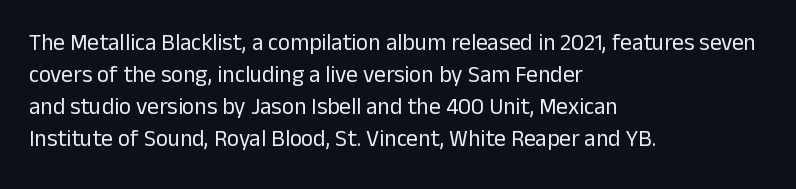
{"italic": "no", "bold": "no", "underline": "no", "align": "left", "line_spacing": "normal", "line_spacing_ratio": 1.39, "letter_spacing": "normal", "letter_spacing_em": 0.0, "glyph_px": 23}
